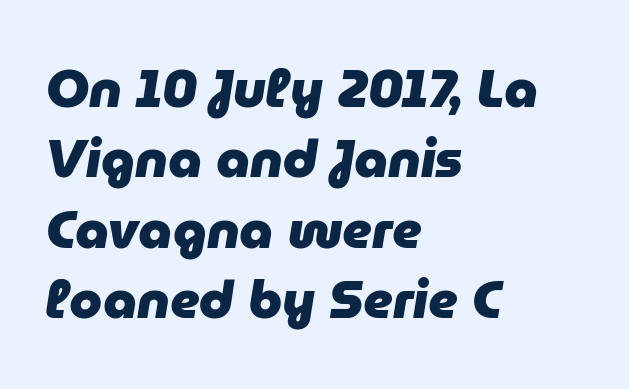
The gaps between neighbouring characters are ordinary and unremarkable. Italic? Definitely — the glyphs are oblique. Rule under the text: the space is simply empty. Leftover space on each line is placed entirely after the last word. You could not count columns in this text — the font is proportionally spaced. These lines carry a lot of weight — the face is fully bold.
